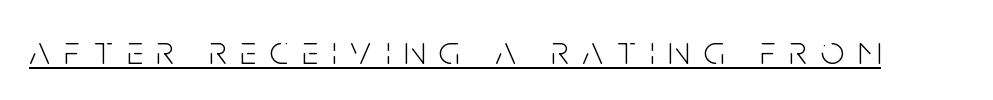
The image shows 41 px light, condensed sans-serif type, upright; set unusually wide letter spacing (+0.34 em), underlined; low stroke contrast and a large x-height.
